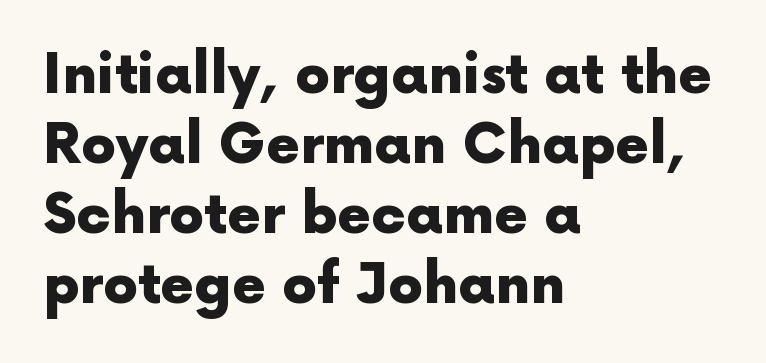
The image shows 55 px heavy sans-serif type, upright; set left-aligned, normal line spacing (1.27x), normal letter spacing, not underlined; a medium x-height.
